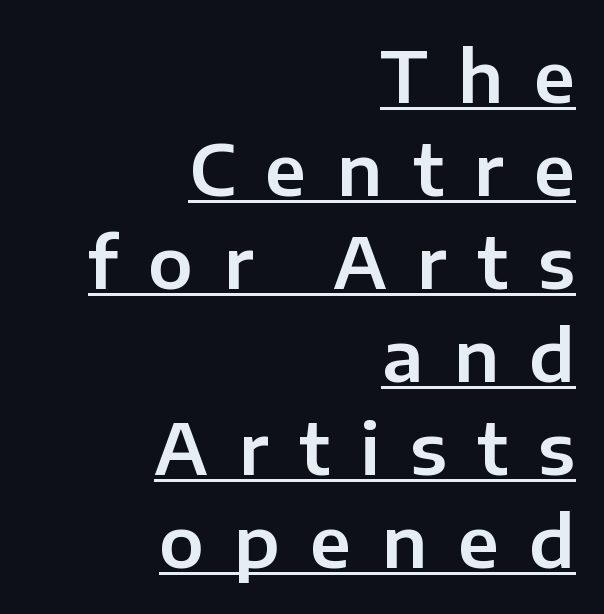
{"serif": "no", "italic": "no", "width": "normal", "stroke_contrast": "low", "x_height": "medium", "monospaced": "no", "underline": "yes", "align": "right", "line_spacing": "normal", "line_spacing_ratio": 1.31, "letter_spacing": "wide", "letter_spacing_em": 0.43, "glyph_px": 71}
